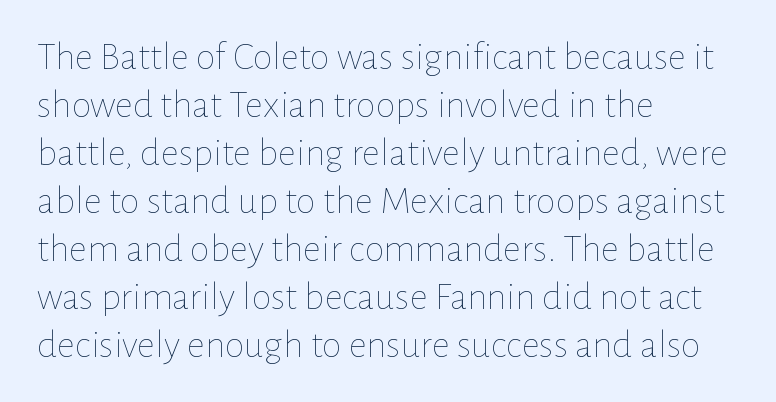
Counters stay open thanks to moderate or lighter strokes. Short note: letters normally spaced. Just letters on the line, the space beneath them empty. You could not count columns in this text — the font is proportionally spaced. The paragraph shown leans on its left margin.
